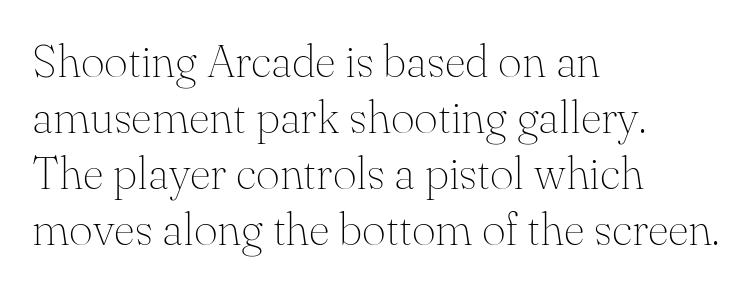
The image shows 46 px thin serif type, upright; set left-aligned, line spacing 1.22x, normal letter spacing, not underlined; medium stroke contrast and a small x-height.
